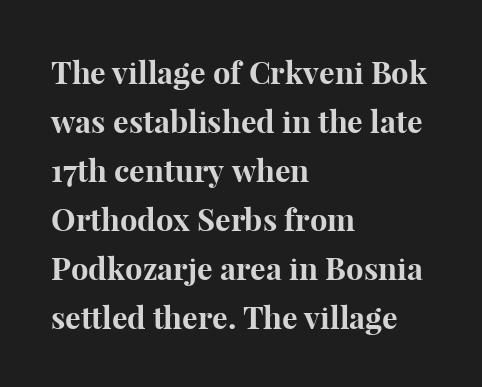
Q: Is the text bold? A: Yes.
Q: Is the text italic (slanted)? A: No, it is upright.
Q: Is the typeface a serif or a sans-serif typeface? A: Serif.
Q: Is the text underlined? A: No.
Q: How is the paragraph aligned? A: Left-aligned.
Q: Is the spacing between letters normal or unusually wide? A: Normal.
Q: Is the spacing between lines tight, normal or loose? A: Normal.
Q: Width (condensed, normal, or wide)? A: Normal.
Q: Stroke contrast? A: High.
Q: x-height? A: Medium.
Q: Monospaced? A: No.
